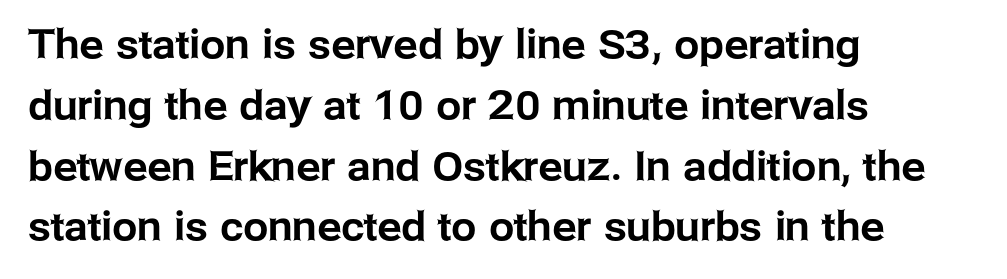
The image shows 40 px sans-serif type, upright; set left-aligned, normal line spacing (1.52x), normal letter spacing, not underlined; low stroke contrast and a medium x-height.
